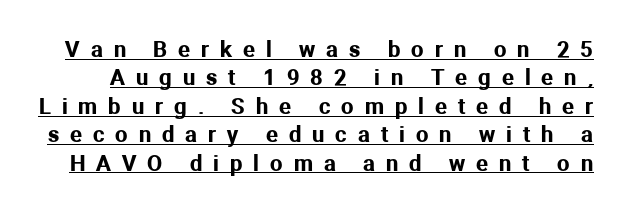
Summary of vertical rhythm: regular, with standard interline spacing. Students, observe the line beneath the letters — that is underlining. This rendering widens character spacing well past its baseline value. The specimen reads as upright at a glance.
